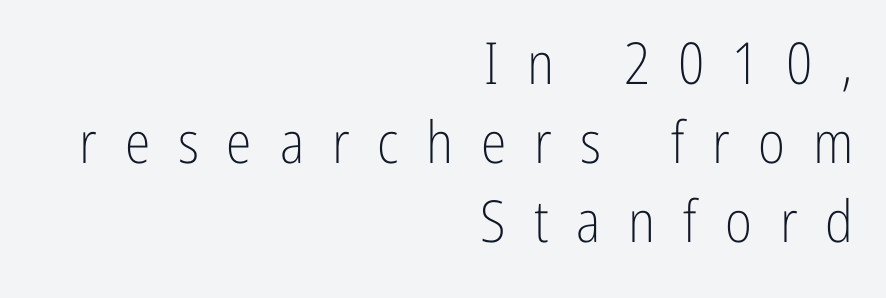
A typesetter would call this heavily tracked-out type. Compared with a typical body face, this is equally light or lighter still. Typographically, this falls in the sans-serif category. Do the letters lean? They stand straight.
